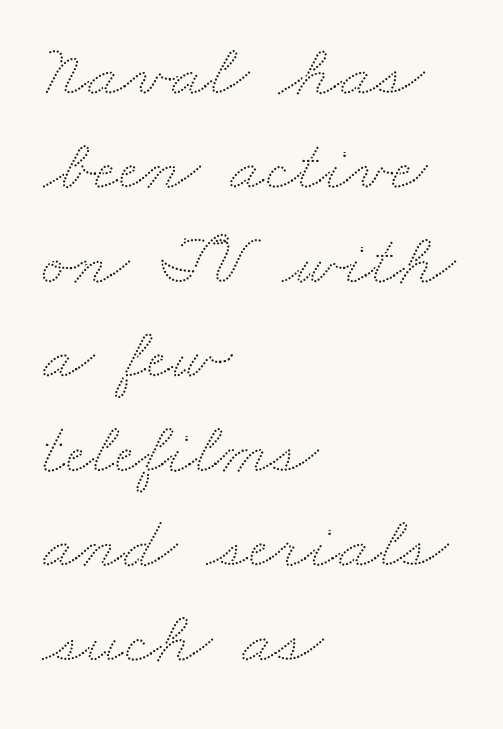
{"width": "wide", "stroke_contrast": "low", "x_height": "small", "monospaced": "no", "underline": "no", "align": "left", "line_spacing": "normal", "line_spacing_ratio": 1.26, "letter_spacing": "normal", "letter_spacing_em": 0.0, "glyph_px": 75}
